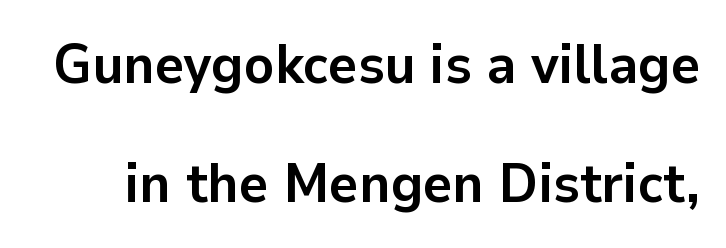
{"serif": "no", "italic": "no", "bold": "yes", "weight": "semibold", "width": "normal", "stroke_contrast": "low", "x_height": "medium", "monospaced": "no", "underline": "no", "line_spacing": "loose", "line_spacing_ratio": 2.12, "letter_spacing": "normal", "letter_spacing_em": 0.0, "glyph_px": 56}
